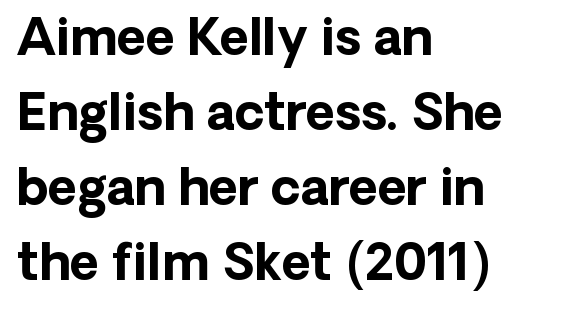
Plain, unruled lines of type. Horizontally, the lines are justified to the leading edge only. The letters sit at their default tracking, neither squeezed nor spread. The passage shown is typeset with a sans-serif family. You'd pick this weight for a headline — it's a proper bold. The passage shown is typed in a proportional face where columns would drift.
